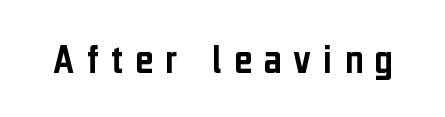
This is roman type, the default non-slanted kind. Between one letter and the next there's a generous, obvious gap. A typesetter would call this proportional, since set widths differ per character. Underline: absent. A sans-serif font was chosen for this passage.
